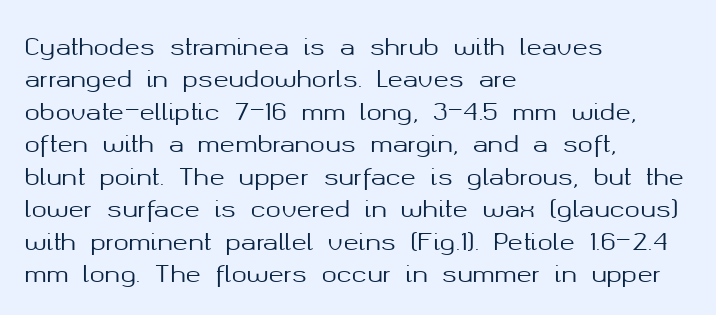
The image shows 23 px text type, upright; set left-aligned, normal line spacing (1.41x), normal letter spacing, not underlined.
